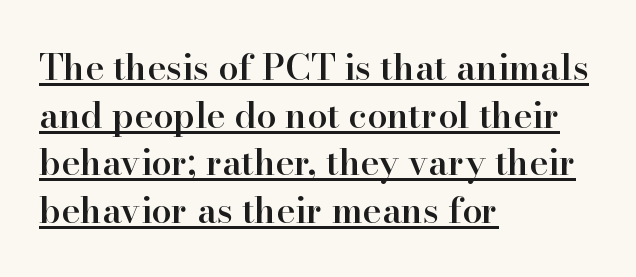
{"serif": "yes", "italic": "no", "bold": "semi", "weight": "semibold", "width": "normal", "stroke_contrast": "high", "x_height": "small", "monospaced": "no", "underline": "yes", "align": "left", "line_spacing": "normal", "line_spacing_ratio": 1.32, "letter_spacing": "normal", "letter_spacing_em": 0.0, "glyph_px": 36}
